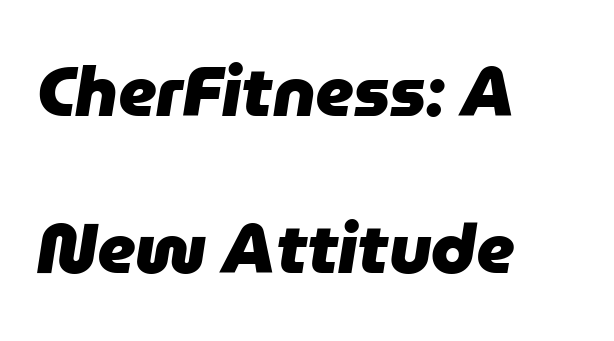
Heavy, bold letterforms. Here the designer chose a conventional face with non-uniform glyph widths. The ragged edge is on the right, which tells us the setting is flush left. The leading is generous, giving the passage an open texture. Unmarked baselines from the first word to the last.
